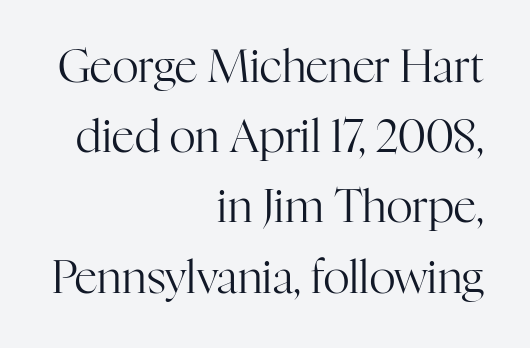
The image shows 45 px regular-weight serif type, upright; set right-aligned, normal line spacing (1.56x), normal letter spacing, not underlined; high stroke contrast and a medium x-height.
